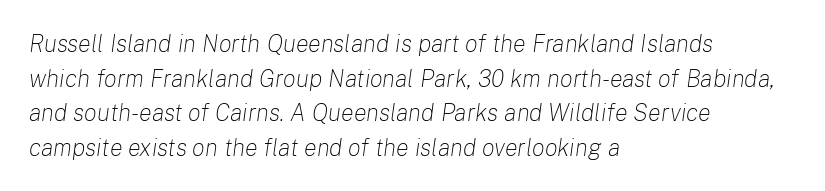
{"italic": "yes", "lean": "right", "slant_degrees": 8, "bold": "no", "underline": "no", "align": "left", "line_spacing": "normal", "line_spacing_ratio": 1.44, "letter_spacing": "normal", "letter_spacing_em": 0.0, "glyph_px": 24}
